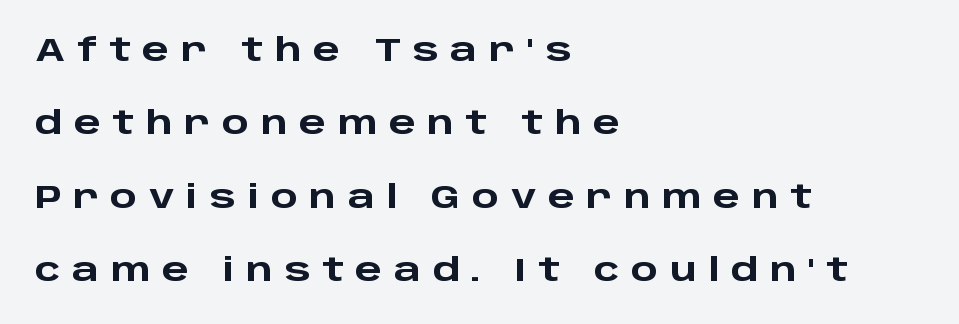
{"serif": "no", "italic": "no", "bold": "yes", "weight": "heavy", "width": "wide", "stroke_contrast": "low", "x_height": "large", "monospaced": "no", "underline": "no", "align": "left", "line_spacing": "loose", "line_spacing_ratio": 2.29, "letter_spacing": "wide", "letter_spacing_em": 0.36, "glyph_px": 32}
